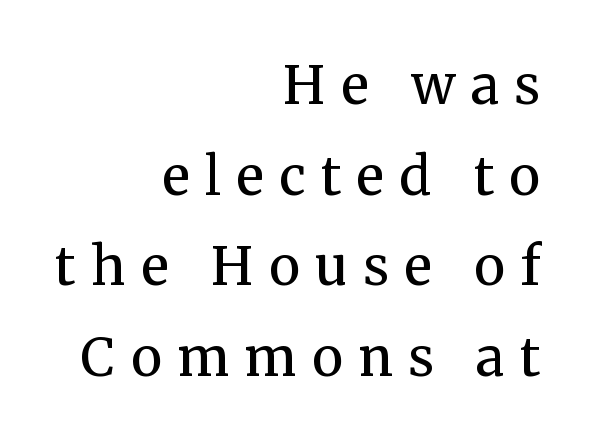
The image shows 53 px regular-weight serif type, upright; set right-aligned, line spacing 1.71x, unusually wide letter spacing (+0.29 em), not underlined; medium stroke contrast and a medium x-height.
